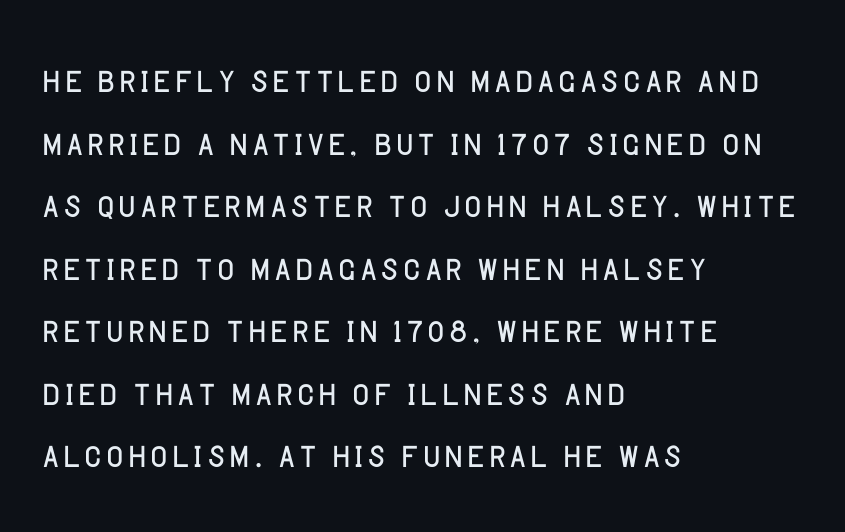
Q: Is the text bold? A: No.
Q: Is the text italic (slanted)? A: No, it is upright.
Q: Is the typeface a serif or a sans-serif typeface? A: Sans-serif.
Q: Is the text underlined? A: No.
Q: How is the paragraph aligned? A: Left-aligned.
Q: Is the spacing between letters normal or unusually wide? A: Normal.
Q: Is the spacing between lines tight, normal or loose? A: Normal.
Q: Width (condensed, normal, or wide)? A: Normal.
Q: Stroke contrast? A: Low.
Q: x-height? A: Large.
Q: Monospaced? A: No.
